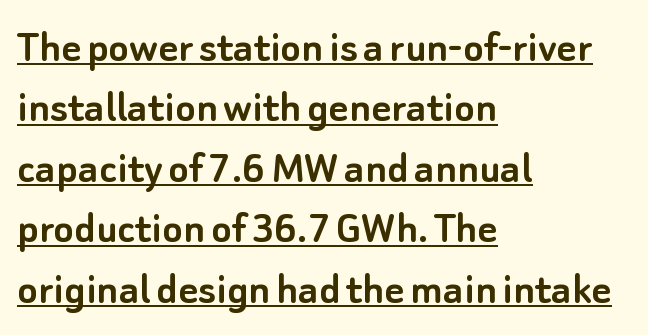
{"serif": "no", "italic": "no", "width": "normal", "stroke_contrast": "low", "x_height": "small", "monospaced": "no", "underline": "yes", "align": "left", "line_spacing": "normal", "line_spacing_ratio": 1.26, "letter_spacing": "normal", "letter_spacing_em": 0.0, "glyph_px": 48}
